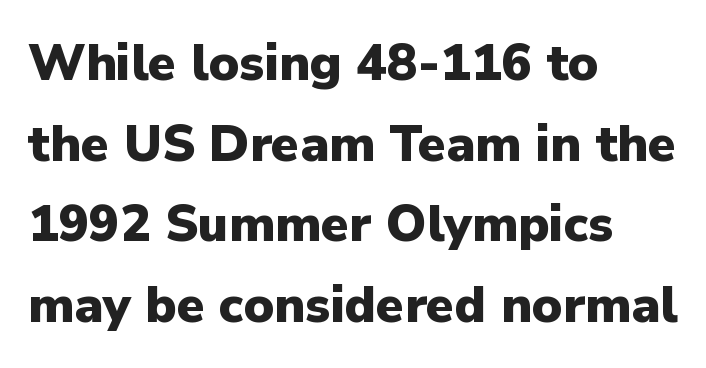
The image shows 51 px heavy sans-serif type, upright; set left-aligned, normal line spacing (1.58x), normal letter spacing, not underlined; low stroke contrast and a medium x-height.
